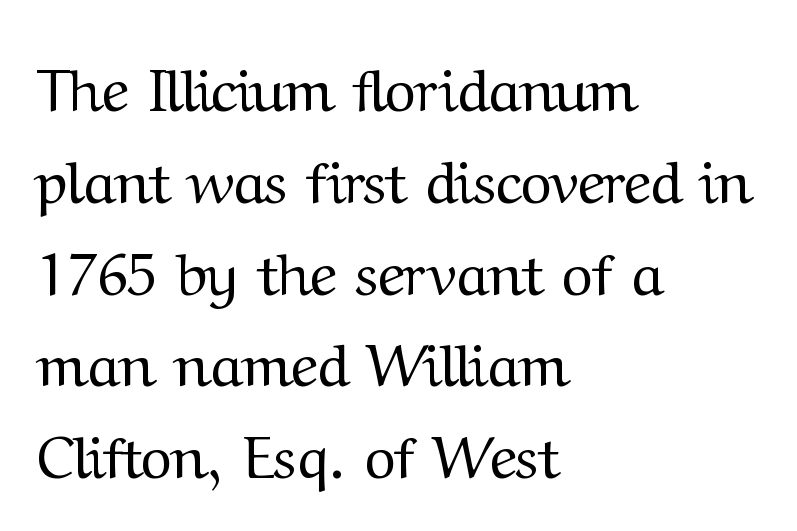
{"serif": "yes", "italic": "no", "bold": "no", "weight": "regular", "width": "normal", "stroke_contrast": "medium", "x_height": "medium", "monospaced": "no", "underline": "no", "align": "left", "line_spacing": "normal", "line_spacing_ratio": 1.53, "letter_spacing": "normal", "letter_spacing_em": 0.0, "glyph_px": 60}
